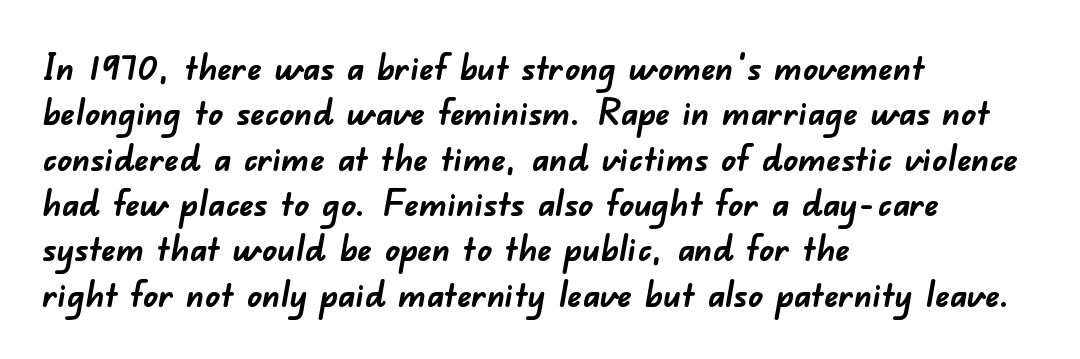
Any mark beneath the type? The region is blank. Notice how descenders clear the ascenders below comfortably — that's standard leading. Check where the strokes stop: nothing finishes them off — pure sans. Do the characters align in a grid? No, the font is proportional. The paragraph has a hard left edge and a soft right edge. As a designer I'd log this as weight 700, bold.
